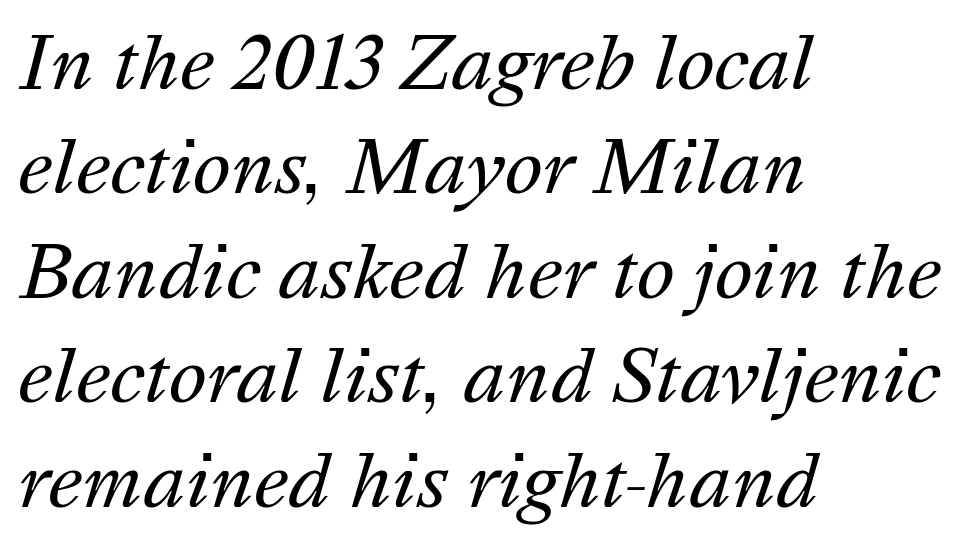
{"italic": "yes", "lean": "right", "slant_degrees": 16, "bold": "no", "weight": "regular", "width": "normal", "stroke_contrast": "medium", "x_height": "medium", "monospaced": "no", "underline": "no", "align": "left", "line_spacing": "normal", "line_spacing_ratio": 1.45, "letter_spacing": "normal", "letter_spacing_em": 0.0, "glyph_px": 72}
